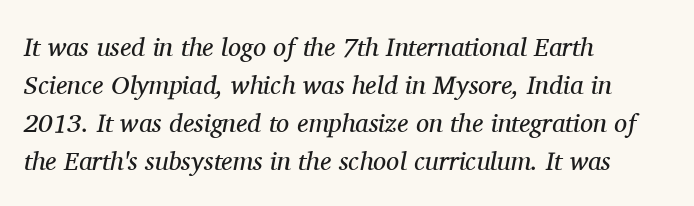
Q: Is the text bold? A: No.
Q: Is the text italic (slanted)? A: Yes, it leans right by about 11 degrees.
Q: Is the text underlined? A: No.
Q: How is the paragraph aligned? A: Left-aligned.
Q: Is the spacing between letters normal or unusually wide? A: Normal.
Q: Is the spacing between lines tight, normal or loose? A: Normal.
